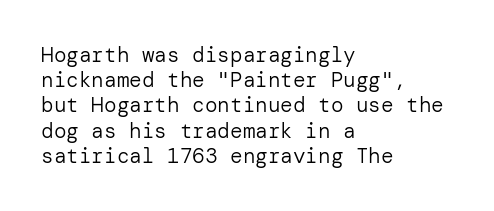
Q: Is the text bold? A: No.
Q: Is the text italic (slanted)? A: No, it is upright.
Q: Is the text underlined? A: No.
Q: How is the paragraph aligned? A: Left-aligned.
Q: Is the spacing between letters normal or unusually wide? A: Normal.
